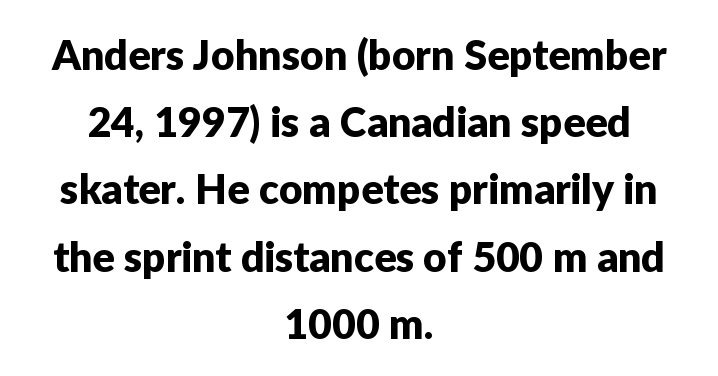
The paragraph has two soft edges and a firm central axis. You can tell it's not italic because the verticals are truly vertical. Descenders hang freely into open space. The lines sit at an ordinary, default distance from one another. Note the varied advance widths — an 'i' is clearly narrower than an 'm'.
